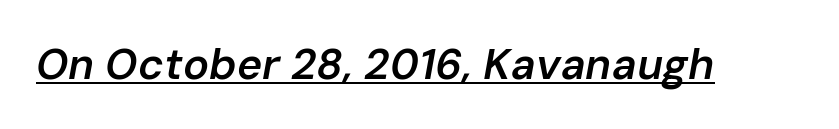
{"italic": "yes", "lean": "right", "slant_degrees": 10, "bold": "semi", "weight": "semibold", "width": "normal", "stroke_contrast": "low", "x_height": "medium", "monospaced": "no", "underline": "yes", "letter_spacing": "normal", "letter_spacing_em": 0.0, "glyph_px": 43}
